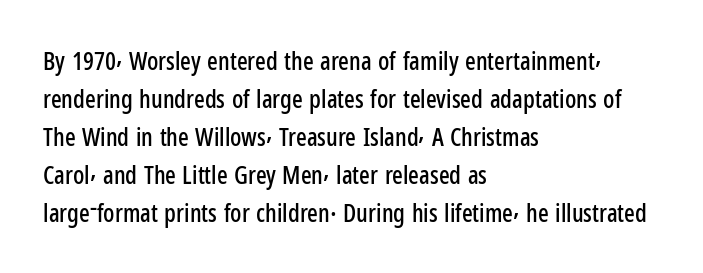
Plain, unruled lines of type. Each word holds together tightly as a unit, with standard inter-letter gaps. Every row of glyphs begins at an identical x-position on the left. Leading matches the norm, producing a regular column.
